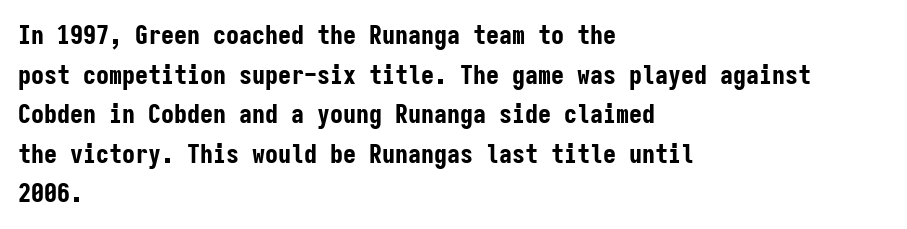
Line spacing here is normal. Words float on clear page, feet unadorned. Each glyph is drawn with heavy, bold strokes. There is no visible air inserted between adjacent glyphs. These lines are set flush left with a ragged right edge. This is roman type, the default non-slanted kind.
